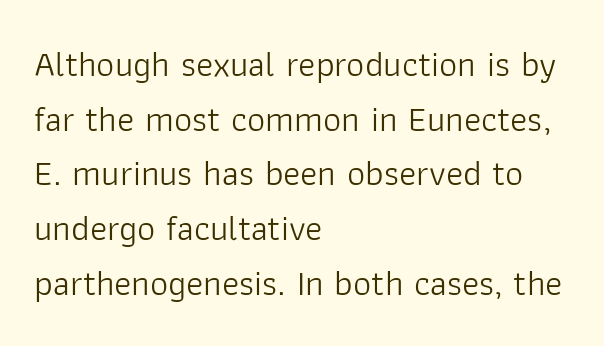
Q: Is the text bold? A: No.
Q: Is the text italic (slanted)? A: No, it is upright.
Q: Is the typeface a serif or a sans-serif typeface? A: Sans-serif.
Q: Is the text underlined? A: No.
Q: How is the paragraph aligned? A: Left-aligned.
Q: Is the spacing between letters normal or unusually wide? A: Normal.
Q: Is the spacing between lines tight, normal or loose? A: Normal.
Q: Width (condensed, normal, or wide)? A: Normal.
Q: Stroke contrast? A: Low.
Q: x-height? A: Medium.
Q: Monospaced? A: No.
